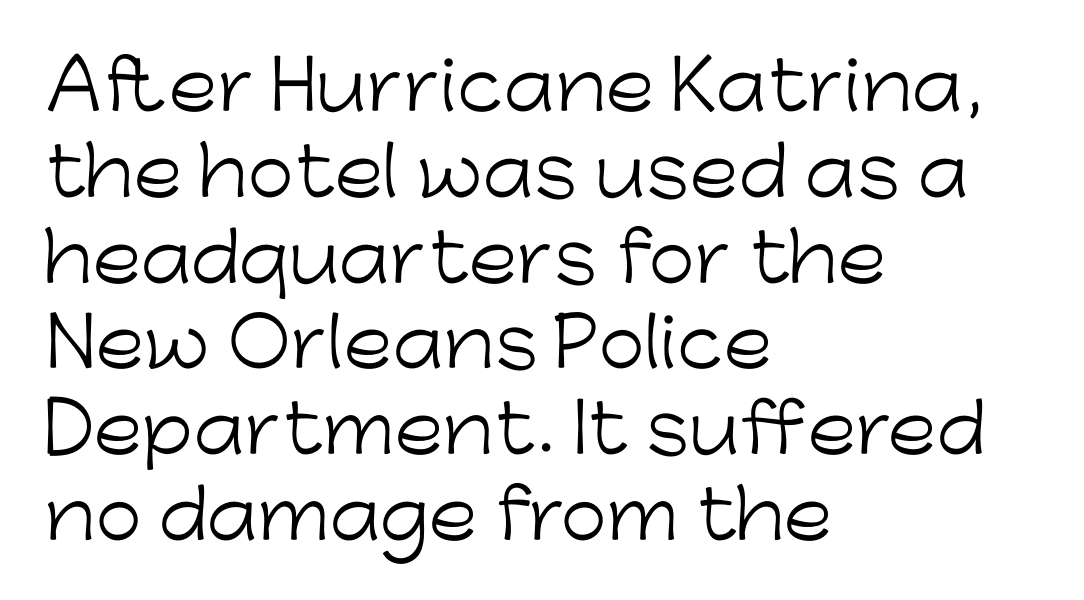
The image shows 67 px light sans-serif type, upright; set left-aligned, normal line spacing (1.28x), normal letter spacing, not underlined; low stroke contrast and a medium x-height.
